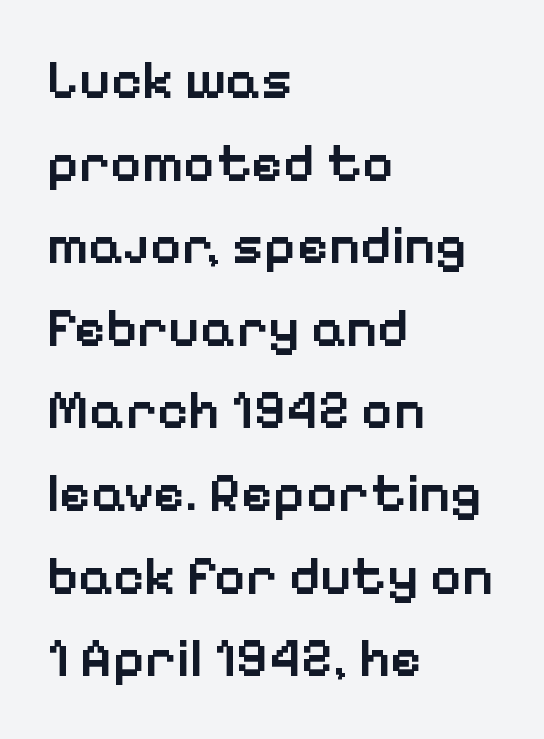
A typesetter would label this face a sans. Students, observe: this is what conventionally led text looks like. Where is the straight margin? On the left. The rendering uses natural spacing where letterforms have individual widths.
